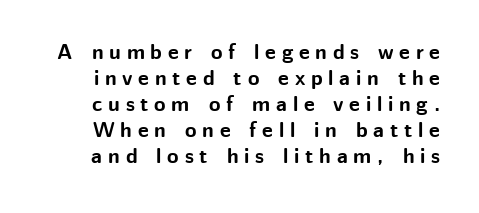
Rule under the text: the space is simply empty. No italicization has been applied; the sample stays upright. Display-style spreading of the glyphs; the letterfit is very open. These lines carry a lot of weight — the face is fully bold.
